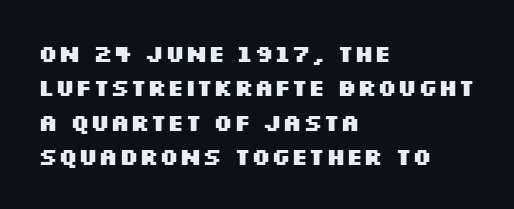
The image shows 23 px bold type, upright; set left-aligned, normal line spacing (1.49x), normal letter spacing, not underlined.
